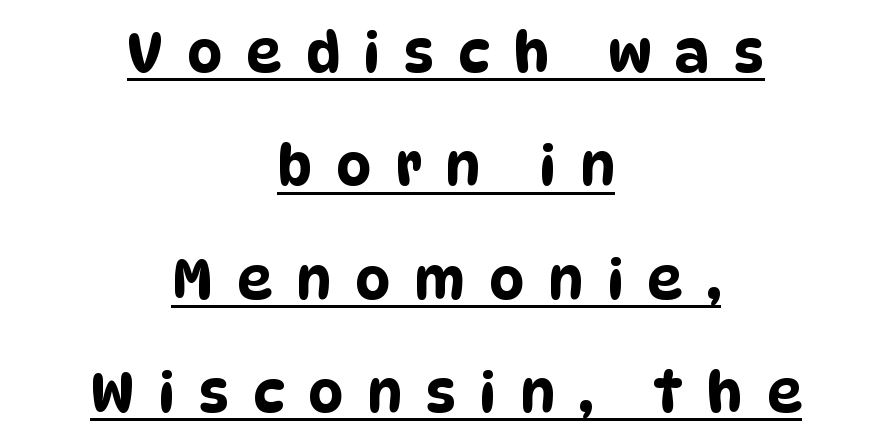
{"serif": "no", "width": "condensed", "stroke_contrast": "low", "x_height": "large", "monospaced": "no", "underline": "yes", "align": "center", "line_spacing": "loose", "line_spacing_ratio": 2.06, "letter_spacing": "wide", "letter_spacing_em": 0.44, "glyph_px": 55}
